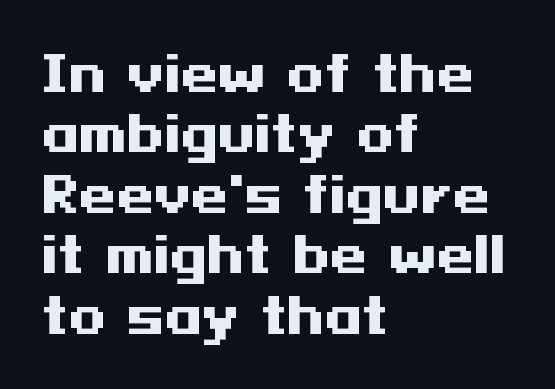
Q: Is the text bold? A: Yes.
Q: Is the text italic (slanted)? A: No, it is upright.
Q: Is the typeface a serif or a sans-serif typeface? A: Sans-serif.
Q: Is the text underlined? A: No.
Q: How is the paragraph aligned? A: Left-aligned.
Q: Is the spacing between letters normal or unusually wide? A: Normal.
Q: Is the spacing between lines tight, normal or loose? A: Normal.
Q: Width (condensed, normal, or wide)? A: Wide.
Q: Stroke contrast? A: Medium.
Q: x-height? A: Medium.
